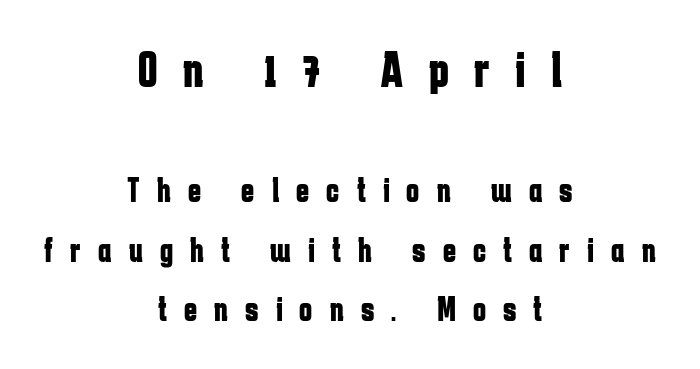
The image shows 52 px bold, condensed sans-serif type, upright; set centered, normal line spacing (1.69x), unusually wide letter spacing (+0.49 em), not underlined; the first (top) block is 1.49x larger; low stroke contrast and a medium x-height.
